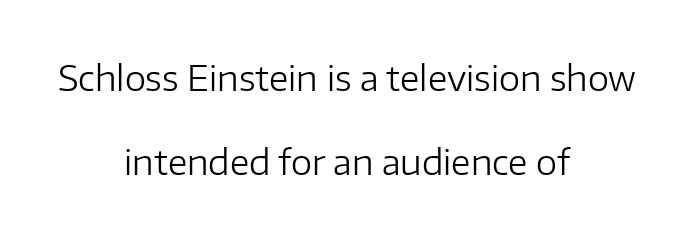
Short note: letters normally spaced. Heft: none added — not bold. Every row of glyphs is offset so its center matches the block's center. Examine the stroke ends and you'll find no serifs. Beneath every word, the page is bare. This is the regular roman posture of the typeface.
